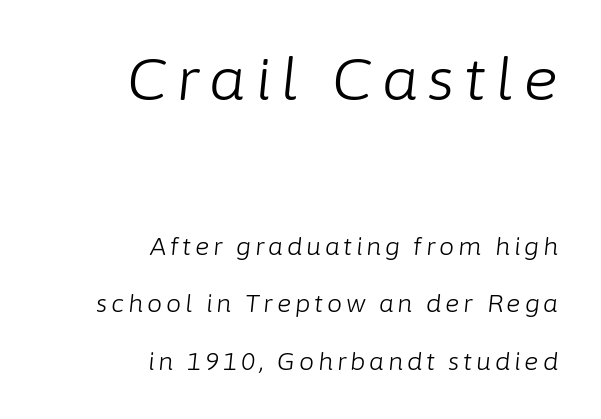
Bare-footed words on every line. The letterforms sit at book weight or below. These two chunks differ in scale, with the top chunk taking the larger measure. Each line ends at the same right margin while the left side varies. Is this a fixed-width face? No — the glyphs have proportional, varying widths. Leading: increased.
